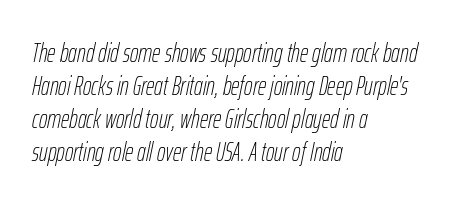
{"italic": "yes", "lean": "right", "slant_degrees": 12, "bold": "no", "underline": "no", "align": "left", "line_spacing": "normal", "line_spacing_ratio": 1.27, "letter_spacing": "normal", "letter_spacing_em": 0.0, "glyph_px": 26}
